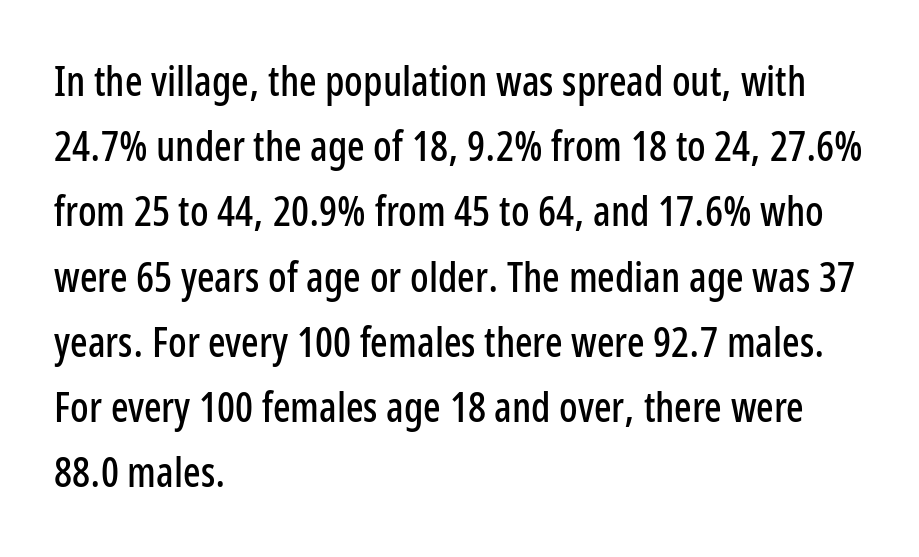
The image shows 41 px condensed sans-serif type, upright; set left-aligned, normal line spacing (1.59x), normal letter spacing, not underlined; low stroke contrast and a medium x-height.
